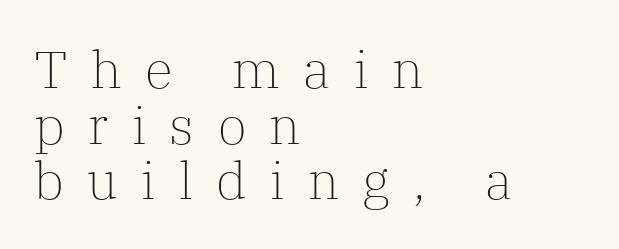
The rendering inserts visible extra space after every character. This sample trades vertical openness for compactness between lines. These lines are set flush left with a ragged right edge. Decoration check: the copy has no underline. In terms of posture, this sample is upright.
